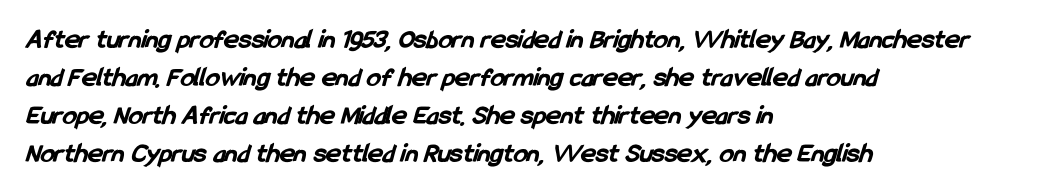
{"serif": "no", "bold": "yes", "weight": "bold", "width": "condensed", "stroke_contrast": "low", "x_height": "medium", "monospaced": "no", "underline": "no", "align": "left", "line_spacing": "normal", "line_spacing_ratio": 1.36, "letter_spacing": "normal", "letter_spacing_em": 0.0, "glyph_px": 28}
